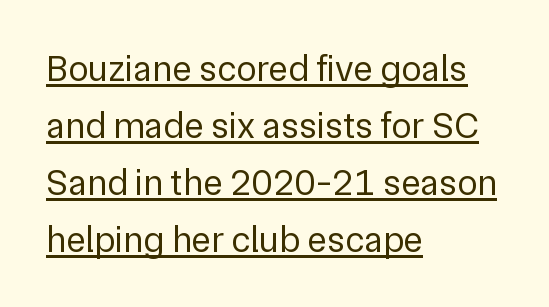
{"serif": "no", "italic": "no", "bold": "no", "weight": "regular", "width": "normal", "stroke_contrast": "low", "x_height": "medium", "monospaced": "no", "underline": "yes", "align": "left", "line_spacing": "normal", "line_spacing_ratio": 1.54, "letter_spacing": "normal", "letter_spacing_em": 0.0, "glyph_px": 37}
